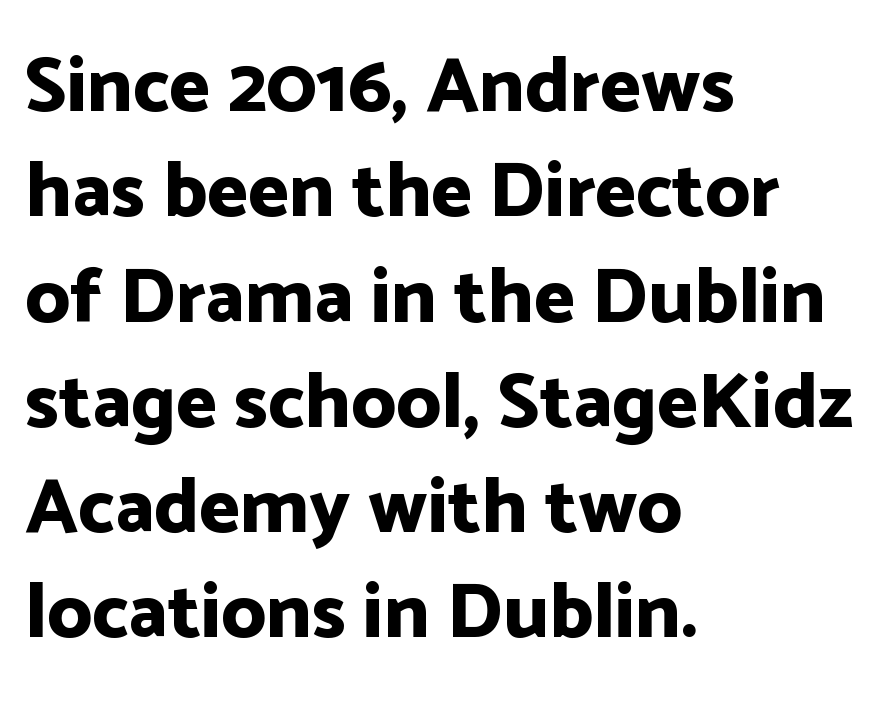
Q: Is the text bold? A: Yes.
Q: Is the text italic (slanted)? A: No, it is upright.
Q: Is the typeface a serif or a sans-serif typeface? A: Sans-serif.
Q: Is the text underlined? A: No.
Q: How is the paragraph aligned? A: Left-aligned.
Q: Is the spacing between letters normal or unusually wide? A: Normal.
Q: Is the spacing between lines tight, normal or loose? A: Normal.
Q: Width (condensed, normal, or wide)? A: Normal.
Q: Stroke contrast? A: Low.
Q: x-height? A: Medium.
Q: Monospaced? A: No.
